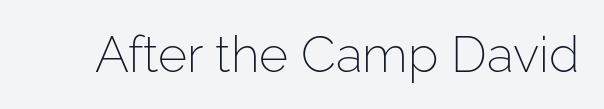
The image shows 50 px light sans-serif type, upright; set normal letter spacing, not underlined; low stroke contrast and a medium x-height.
